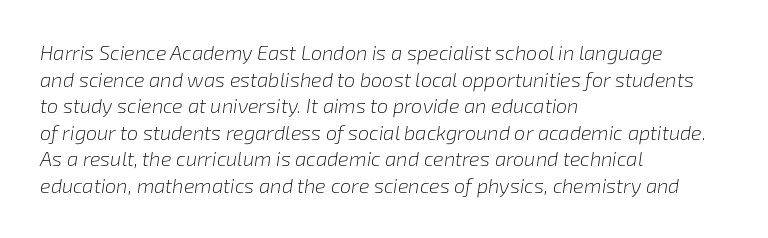
{"italic": "yes", "lean": "right", "slant_degrees": 8, "bold": "no", "underline": "no", "align": "left", "line_spacing": "normal", "line_spacing_ratio": 1.33, "letter_spacing": "normal", "letter_spacing_em": 0.0, "glyph_px": 20}
